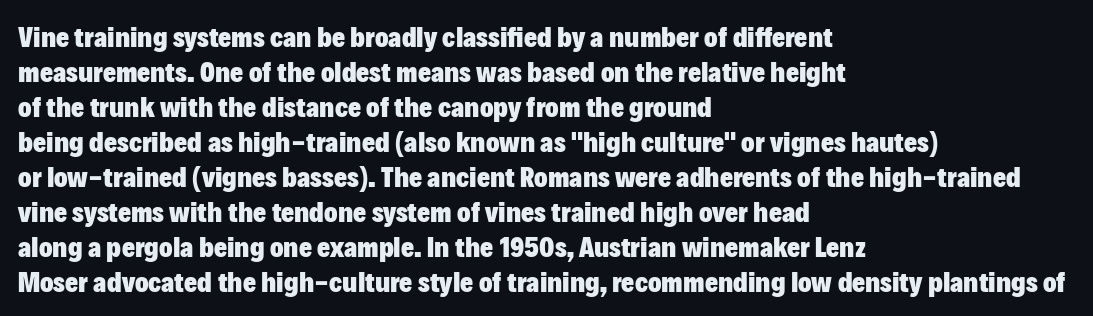
The strip under each line holds only bare page. These lines are rendered in a variable-pitch font. The gaps between neighbouring characters are ordinary and unremarkable. Notice how thick the strokes are: this is what a full bold looks like.
